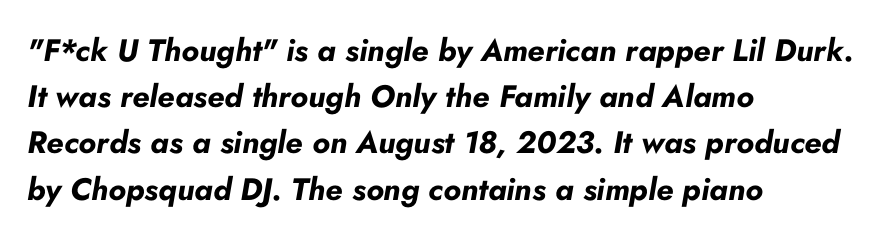
Q: Is the text bold? A: Yes.
Q: Is the text italic (slanted)? A: Yes, it leans right by about 10 degrees.
Q: Is the text underlined? A: No.
Q: How is the paragraph aligned? A: Left-aligned.
Q: Is the spacing between letters normal or unusually wide? A: Normal.
Q: Is the spacing between lines tight, normal or loose? A: Normal.
Q: Width (condensed, normal, or wide)? A: Normal.
Q: Stroke contrast? A: Low.
Q: x-height? A: Small.
Q: Monospaced? A: No.
